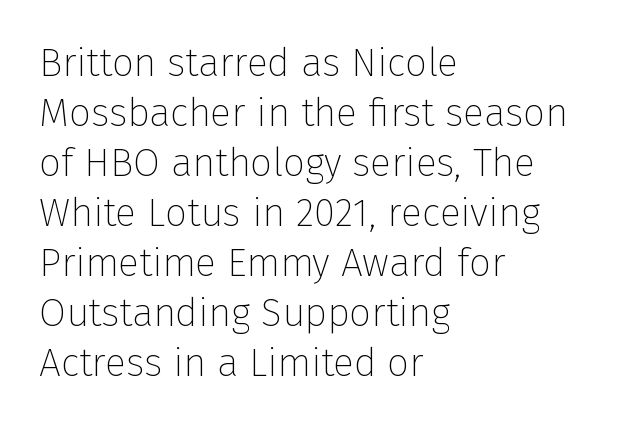
{"serif": "no", "italic": "no", "bold": "no", "weight": "thin", "width": "normal", "stroke_contrast": "low", "x_height": "medium", "monospaced": "no", "underline": "no", "align": "left", "line_spacing": "normal", "line_spacing_ratio": 1.28, "letter_spacing": "normal", "letter_spacing_em": 0.0, "glyph_px": 39}
